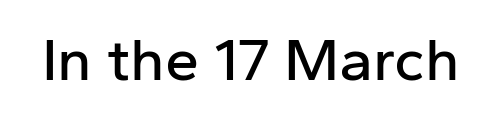
{"serif": "no", "italic": "no", "width": "normal", "stroke_contrast": "low", "x_height": "medium", "monospaced": "no", "underline": "no", "letter_spacing": "normal", "letter_spacing_em": 0.0, "glyph_px": 61}
